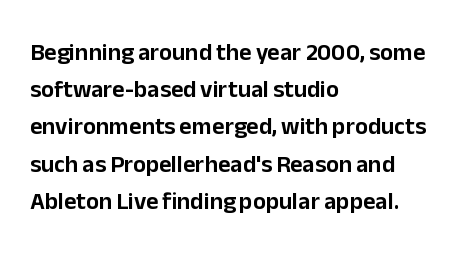
The image shows 24 px text type, upright; set left-aligned, normal line spacing (1.55x), normal letter spacing, not underlined.
